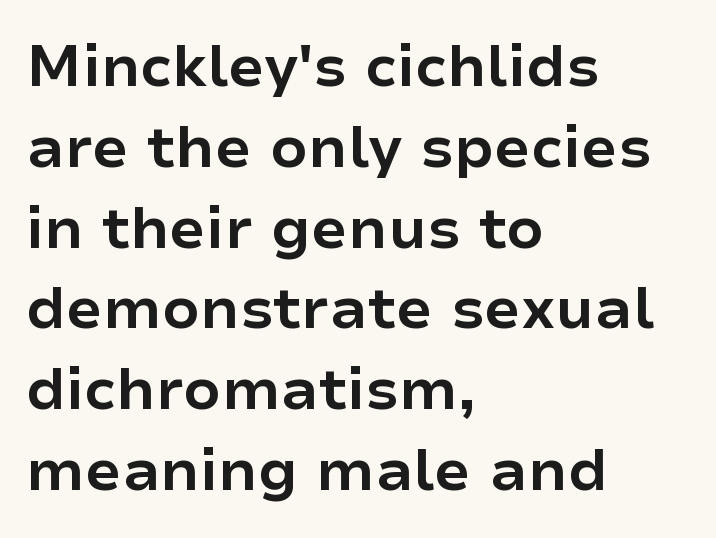
Q: Is the text bold? A: Yes.
Q: Is the text italic (slanted)? A: No, it is upright.
Q: Is the typeface a serif or a sans-serif typeface? A: Sans-serif.
Q: Is the text underlined? A: No.
Q: How is the paragraph aligned? A: Left-aligned.
Q: Is the spacing between letters normal or unusually wide? A: Normal.
Q: Is the spacing between lines tight, normal or loose? A: Normal.
Q: Width (condensed, normal, or wide)? A: Normal.
Q: Stroke contrast? A: Low.
Q: x-height? A: Medium.
Q: Monospaced? A: No.
